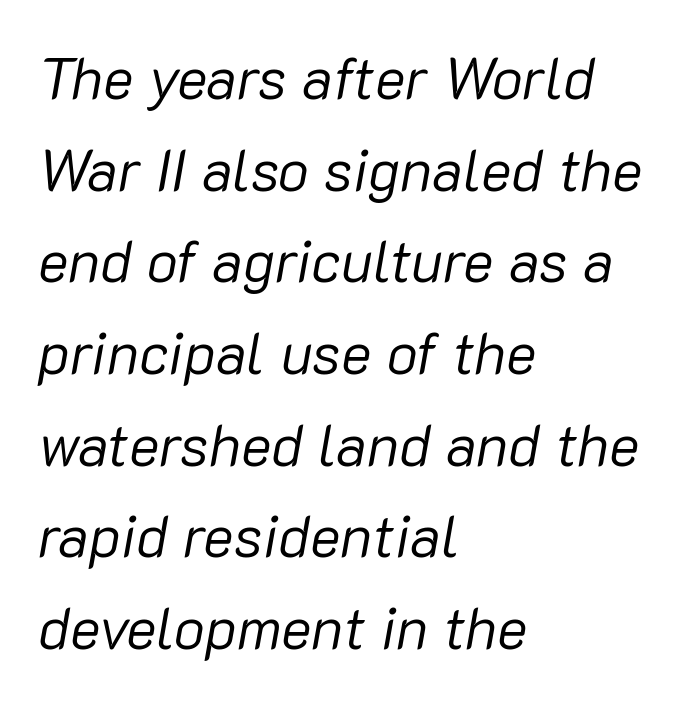
Q: Is the text bold? A: No.
Q: Is the text italic (slanted)? A: Yes, it leans right by about 10 degrees.
Q: Is the text underlined? A: No.
Q: How is the paragraph aligned? A: Left-aligned.
Q: Is the spacing between letters normal or unusually wide? A: Normal.
Q: Is the spacing between lines tight, normal or loose? A: Normal.
Q: Width (condensed, normal, or wide)? A: Normal.
Q: Stroke contrast? A: Low.
Q: x-height? A: Medium.
Q: Monospaced? A: No.
